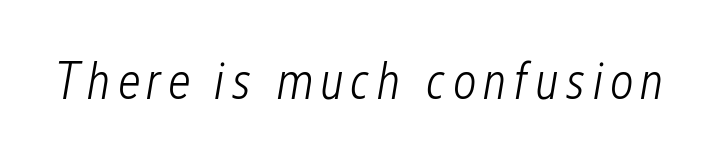
{"italic": "yes", "lean": "right", "slant_degrees": 12, "bold": "no", "weight": "light", "width": "condensed", "stroke_contrast": "low", "x_height": "medium", "monospaced": "no", "underline": "no", "glyph_px": 52}
